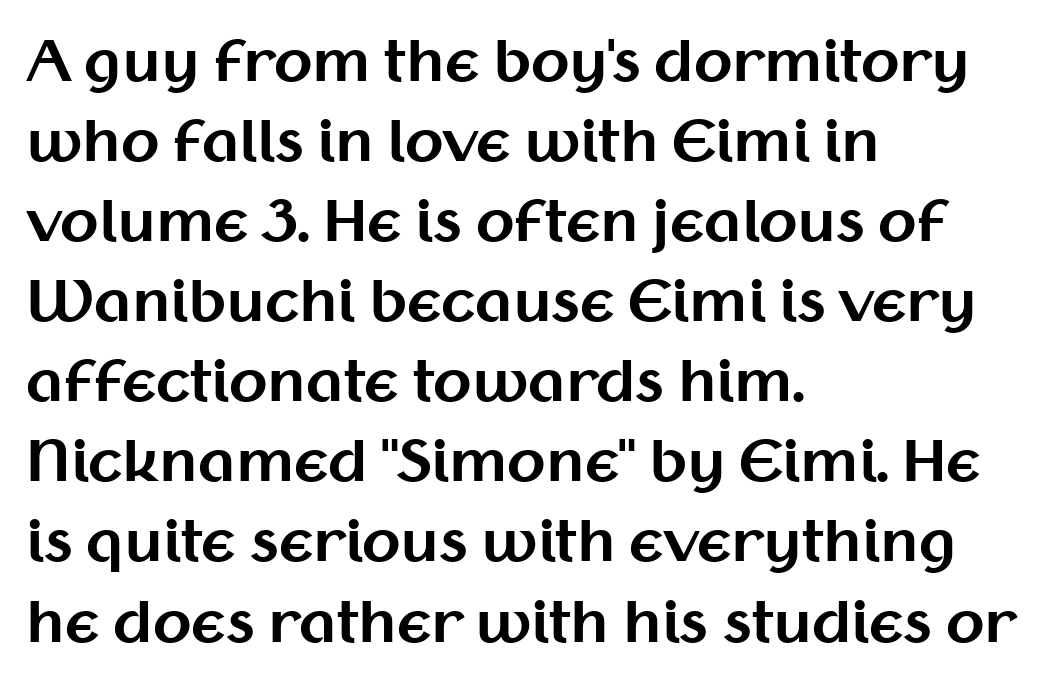
Horizontally, the lines are justified to the leading edge only. Tracking here is standard; glyphs follow each other at the usual distance. You could not count columns in this text — the font is proportionally spaced. Underlining? Definitely not there. Students, observe: this is what conventionally led text looks like. Serif or sans? Sans — the stroke terminals are bare.
